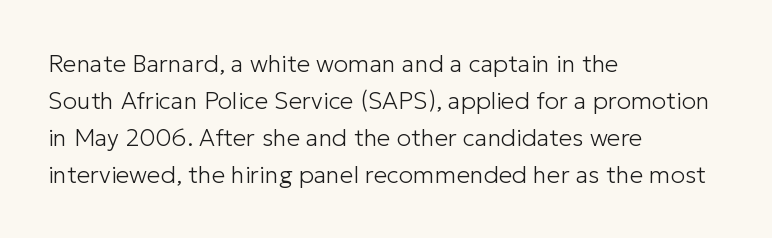
Vertical strokes here are truly vertical. Every row of glyphs begins at an identical x-position on the left. Between one letter and the next there's only the usual sliver of space. Only glyphs here, with clear space below each row.
